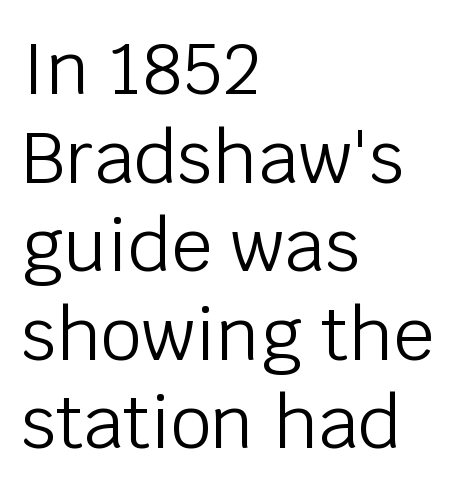
Q: Is the text bold? A: No.
Q: Is the text italic (slanted)? A: No, it is upright.
Q: Is the typeface a serif or a sans-serif typeface? A: Sans-serif.
Q: Is the text underlined? A: No.
Q: How is the paragraph aligned? A: Left-aligned.
Q: Is the spacing between letters normal or unusually wide? A: Normal.
Q: Width (condensed, normal, or wide)? A: Normal.
Q: Stroke contrast? A: Low.
Q: x-height? A: Large.
Q: Monospaced? A: No.
